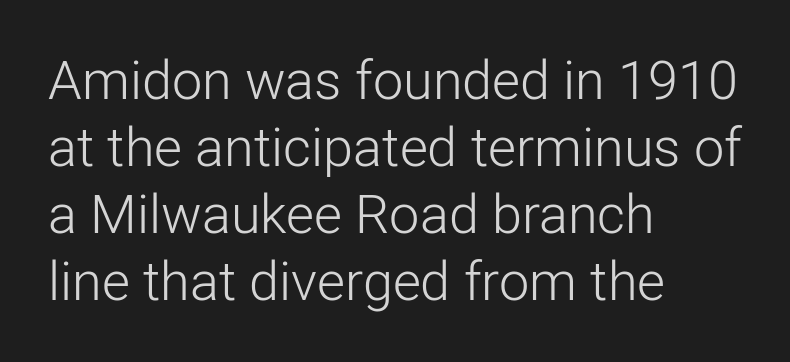
You could call the tracking neutral — neither tight nor loose. Here the designer chose a conventional face with non-uniform glyph widths. The passage shown is not underscored anywhere. Upright lettering throughout.
